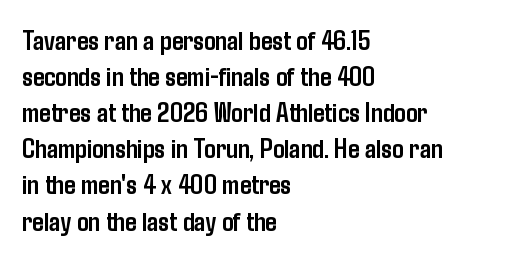
Q: Is the text bold? A: Yes.
Q: Is the text italic (slanted)? A: No, it is upright.
Q: Is the typeface a serif or a sans-serif typeface? A: Sans-serif.
Q: Is the text underlined? A: No.
Q: How is the paragraph aligned? A: Left-aligned.
Q: Is the spacing between letters normal or unusually wide? A: Normal.
Q: Is the spacing between lines tight, normal or loose? A: Normal.
Q: Width (condensed, normal, or wide)? A: Condensed.
Q: Stroke contrast? A: Low.
Q: x-height? A: Medium.
Q: Monospaced? A: No.
